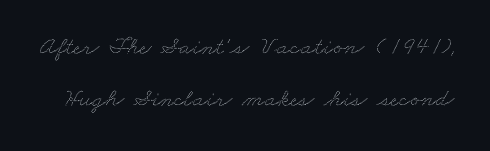
The image shows 25 px text type; set loose line spacing (2.1x), normal letter spacing, not underlined.
